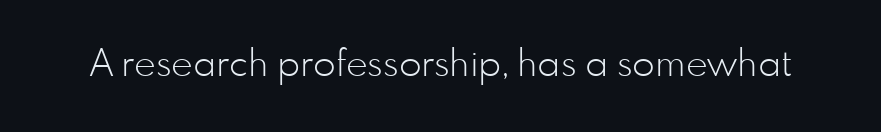
Words float on clear page, feet unadorned. Characters follow at the spacing the type designer built in. Each letter keeps its own natural width here, so spacing adapts to shape. Note: no serifs on the glyphs. If you drew a line through each stem, it would be perfectly vertical.
